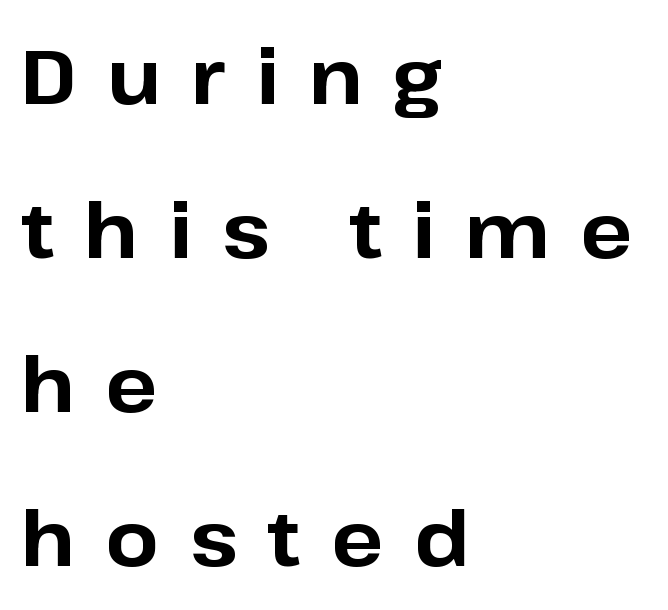
The image shows 77 px bold sans-serif type, upright; set left-aligned, loose line spacing (2.0x), unusually wide letter spacing (+0.39 em), not underlined; low stroke contrast and a medium x-height.
